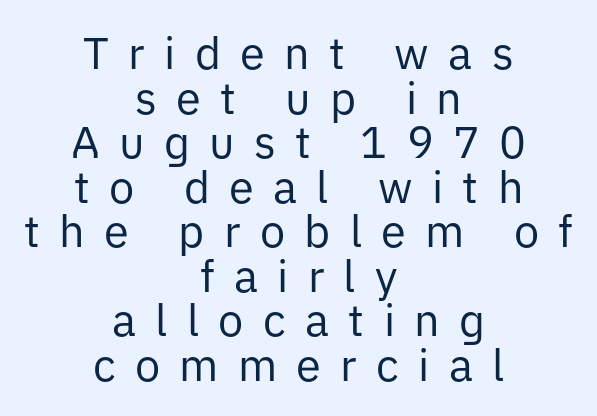
The image shows 45 px regular-weight sans-serif type, upright; set centered, tight line spacing (0.99x), unusually wide letter spacing (+0.43 em), not underlined; low stroke contrast and a medium x-height.
